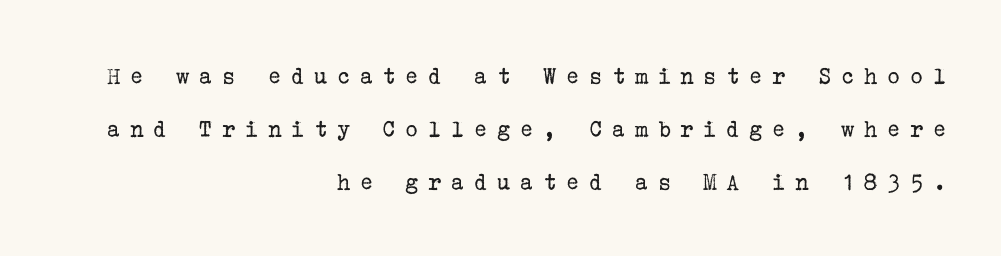
Display-style spreading of the glyphs; the letterfit is very open. Each line ends at the same right margin while the left side varies. Nobody drew a line under any word here. In terms of leading, this rendering errs on the spacious side.
